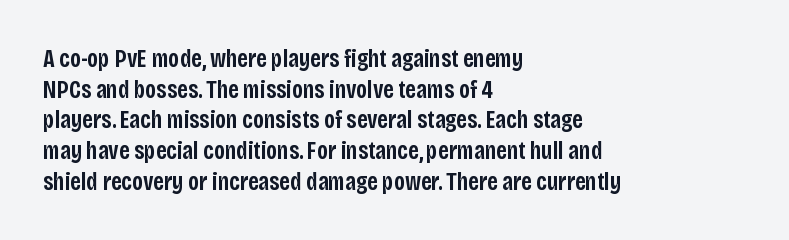
Q: Is the text bold? A: Semi-bold.
Q: Is the text italic (slanted)? A: No, it is upright.
Q: Is the text underlined? A: No.
Q: How is the paragraph aligned? A: Left-aligned.
Q: Is the spacing between letters normal or unusually wide? A: Normal.
